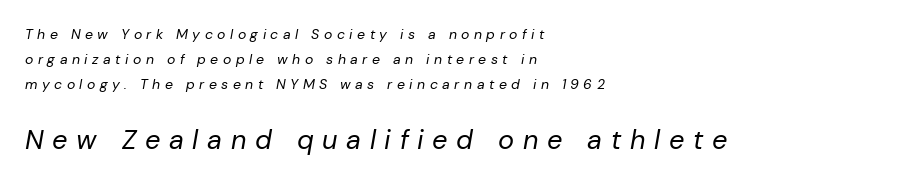
Q: Is the text bold? A: No.
Q: Is the text italic (slanted)? A: Yes, it leans right by about 10 degrees.
Q: Is the text underlined? A: No.
Q: How is the paragraph aligned? A: Left-aligned.
Q: Is the spacing between letters normal or unusually wide? A: Unusually wide.
Q: Which block of text is set in a larger size, the first (top) or the second (bottom)? A: The second (bottom) one.
